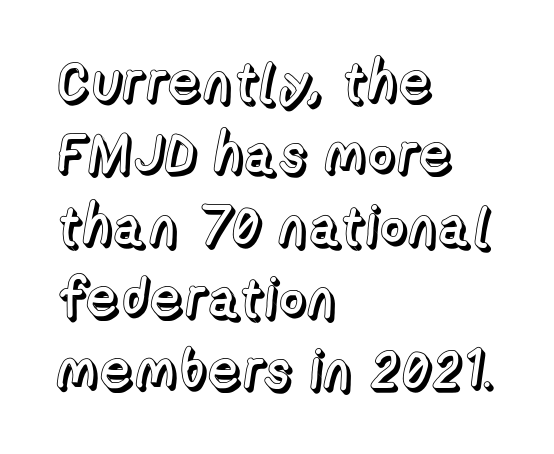
{"width": "normal", "x_height": "medium", "monospaced": "no", "underline": "no", "align": "left", "line_spacing": "normal", "line_spacing_ratio": 1.31, "letter_spacing": "normal", "letter_spacing_em": 0.0, "glyph_px": 55}
